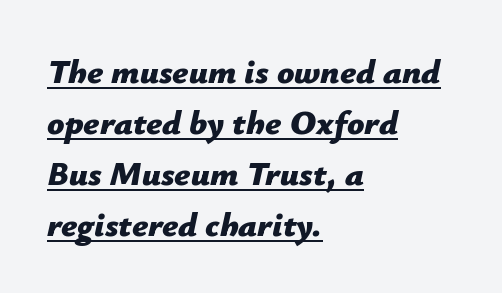
The image shows 34 px bold type, italic (leaning right); set left-aligned, normal line spacing (1.5x), normal letter spacing, underlined; low stroke contrast and a medium x-height.
